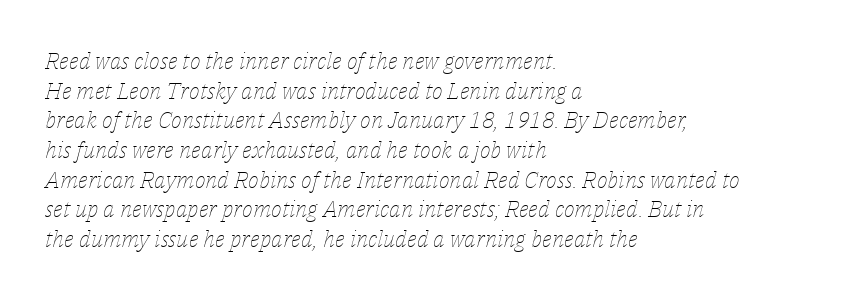
{"italic": "yes", "lean": "right", "slant_degrees": 14, "bold": "no", "underline": "no", "align": "left", "line_spacing": "normal", "line_spacing_ratio": 1.29, "letter_spacing": "normal", "letter_spacing_em": 0.0, "glyph_px": 23}
